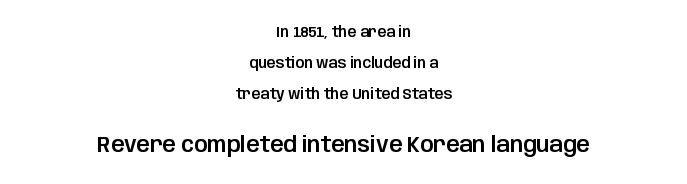
Q: Is the text italic (slanted)? A: No, it is upright.
Q: Is the text underlined? A: No.
Q: How is the paragraph aligned? A: Centered.
Q: Is the spacing between letters normal or unusually wide? A: Normal.
Q: Is the spacing between lines tight, normal or loose? A: Loose.
Q: Which block of text is set in a larger size, the first (top) or the second (bottom)? A: The second (bottom) one.
